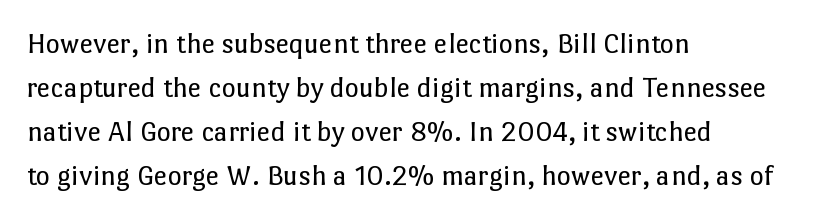
Q: Is the text bold? A: No.
Q: Is the text italic (slanted)? A: No, it is upright.
Q: Is the text underlined? A: No.
Q: How is the paragraph aligned? A: Left-aligned.
Q: Is the spacing between letters normal or unusually wide? A: Normal.
Q: Is the spacing between lines tight, normal or loose? A: Normal.
Q: Width (condensed, normal, or wide)? A: Normal.
Q: Stroke contrast? A: Low.
Q: x-height? A: Medium.
Q: Monospaced? A: No.
